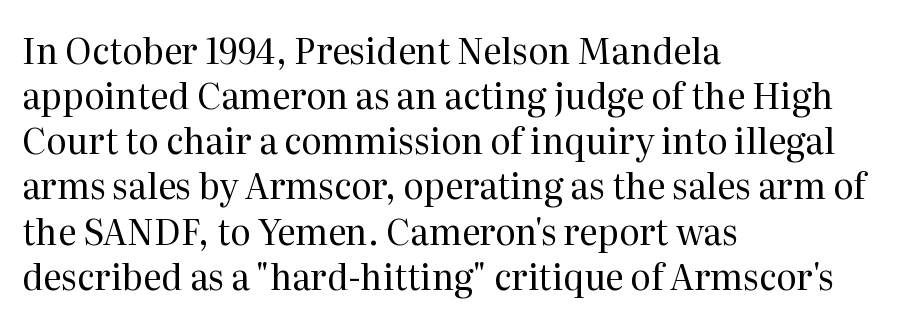
This rendering employs a face with finishing strokes, i.e., a serif. Honestly, there is no underline to notice here at all. Letters have the restrained weight of plain body copy at most. What's the leading like? Ordinary, nothing unusual. The letters advance in unequal steps, a hallmark of proportional type.
